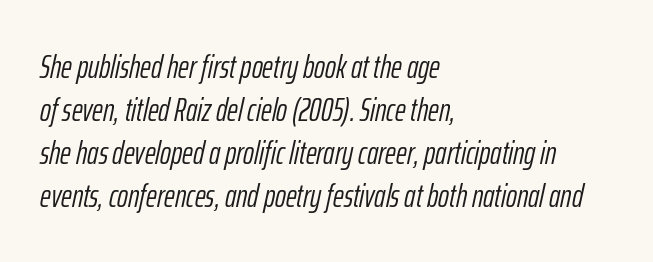
Q: Is the text bold? A: No.
Q: Is the text italic (slanted)? A: Yes, it leans right by about 12 degrees.
Q: Is the text underlined? A: No.
Q: How is the paragraph aligned? A: Left-aligned.
Q: Is the spacing between letters normal or unusually wide? A: Normal.
Q: Is the spacing between lines tight, normal or loose? A: Normal.
Q: Width (condensed, normal, or wide)? A: Condensed.
Q: Stroke contrast? A: Low.
Q: x-height? A: Medium.
Q: Monospaced? A: No.
